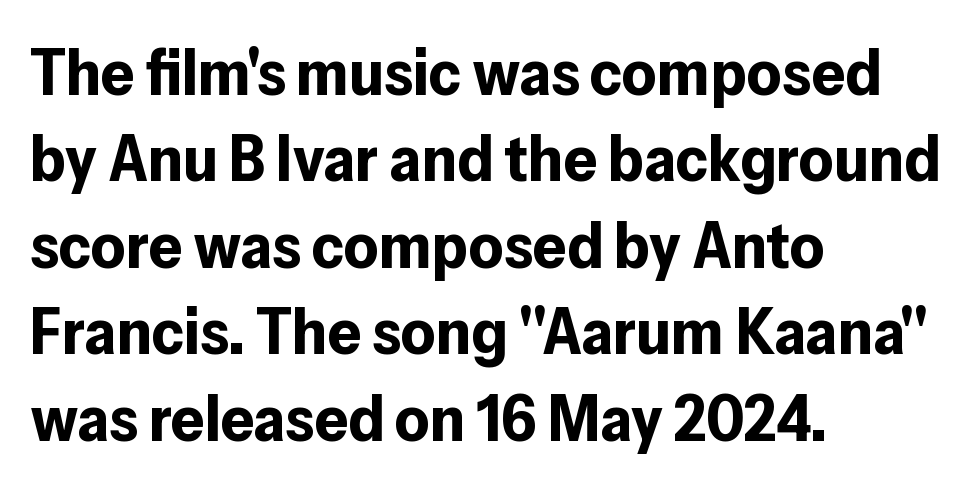
The image shows 66 px bold sans-serif type, upright; set left-aligned, normal line spacing (1.31x), normal letter spacing, not underlined; low stroke contrast and a medium x-height.
